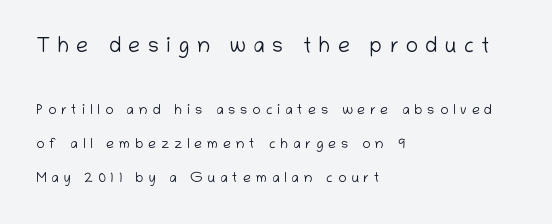
The image shows 21 px text type, upright; set left-aligned, loose line spacing (2.41x), unusually wide letter spacing (+0.35 em), not underlined; the first (top) block is 1.5x larger.
